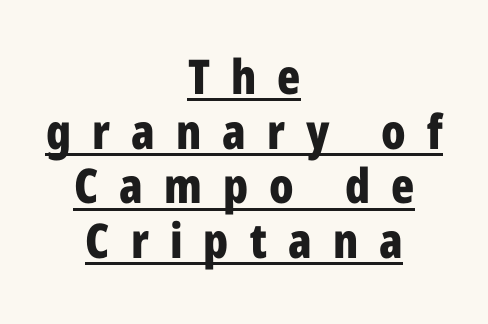
Q: Is the text bold? A: Yes.
Q: Is the text italic (slanted)? A: No, it is upright.
Q: Is the typeface a serif or a sans-serif typeface? A: Sans-serif.
Q: Is the text underlined? A: Yes.
Q: How is the paragraph aligned? A: Centered.
Q: Is the spacing between letters normal or unusually wide? A: Unusually wide.
Q: Is the spacing between lines tight, normal or loose? A: Tight.
Q: Width (condensed, normal, or wide)? A: Condensed.
Q: Stroke contrast? A: Low.
Q: x-height? A: Medium.
Q: Monospaced? A: No.
